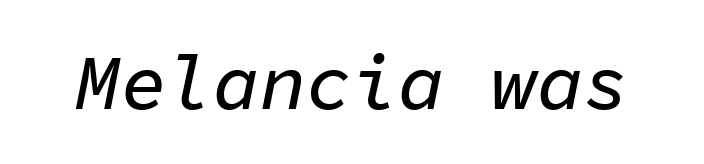
Q: Is the text italic (slanted)? A: Yes, it leans right by about 11 degrees.
Q: Is the text underlined? A: No.
Q: Is the spacing between letters normal or unusually wide? A: Normal.
Q: Width (condensed, normal, or wide)? A: Normal.
Q: Stroke contrast? A: Low.
Q: x-height? A: Medium.
Q: Monospaced? A: Yes.
